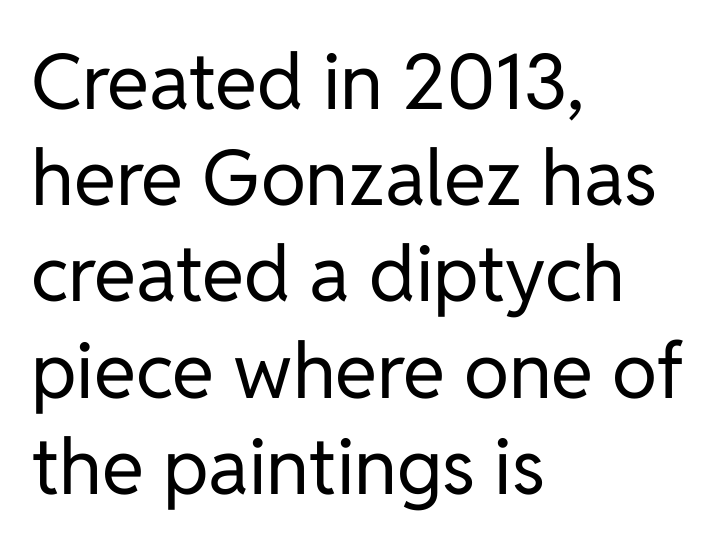
The image shows 77 px regular-weight sans-serif type, upright; set left-aligned, normal line spacing (1.25x), normal letter spacing, not underlined; low stroke contrast and a medium x-height.
